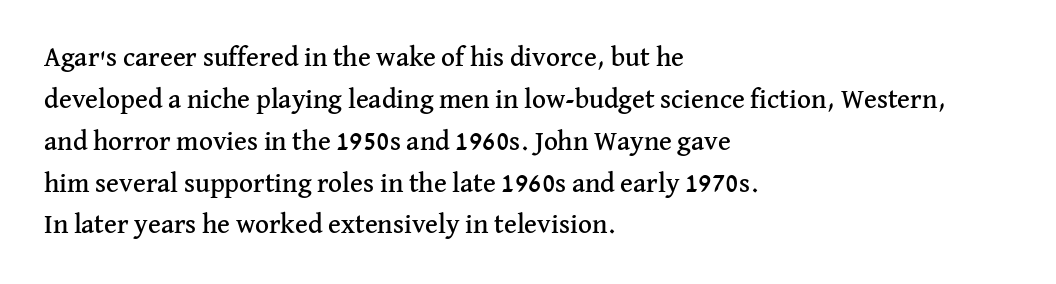
{"italic": "no", "underline": "no", "align": "left", "line_spacing": "normal", "line_spacing_ratio": 1.55, "letter_spacing": "normal", "letter_spacing_em": 0.0, "glyph_px": 27}
